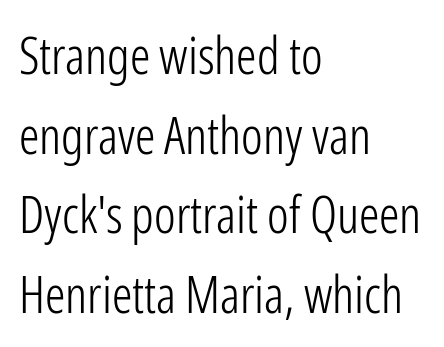
The image shows 51 px light, condensed sans-serif type, upright; set left-aligned, normal line spacing (1.56x), normal letter spacing, not underlined; low stroke contrast and a medium x-height.
